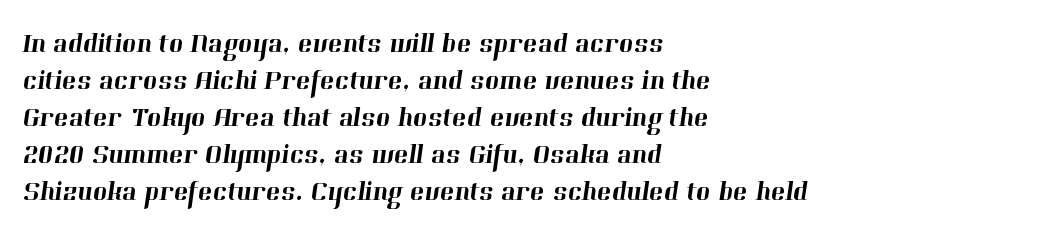
The image shows 27 px text type; set left-aligned, normal line spacing (1.37x), normal letter spacing, not underlined.
